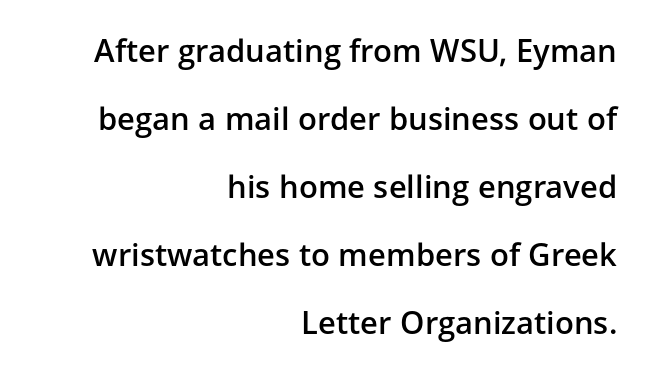
The image shows 31 px semibold sans-serif type, upright; set right-aligned, loose line spacing (2.19x), normal letter spacing, not underlined; low stroke contrast and a medium x-height.
